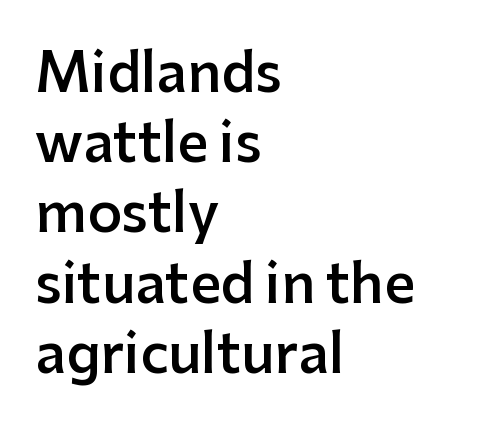
Q: Is the text bold? A: Semi-bold.
Q: Is the text italic (slanted)? A: No, it is upright.
Q: Is the typeface a serif or a sans-serif typeface? A: Sans-serif.
Q: Is the text underlined? A: No.
Q: How is the paragraph aligned? A: Left-aligned.
Q: Is the spacing between letters normal or unusually wide? A: Normal.
Q: Is the spacing between lines tight, normal or loose? A: Normal.
Q: Width (condensed, normal, or wide)? A: Normal.
Q: Stroke contrast? A: Low.
Q: x-height? A: Medium.
Q: Monospaced? A: No.
